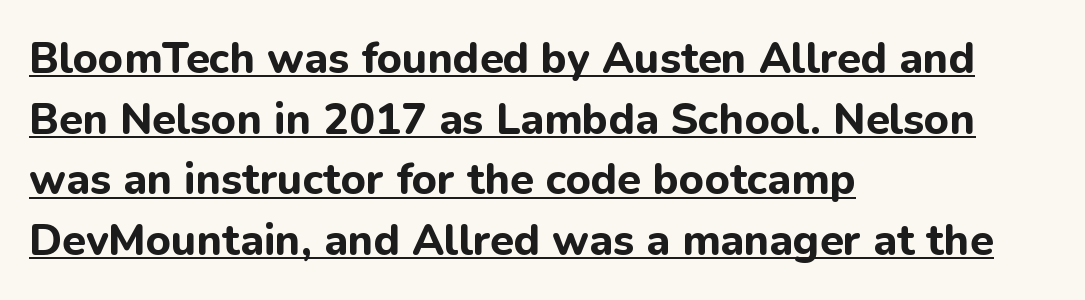
Q: Is the text bold? A: Yes.
Q: Is the text italic (slanted)? A: No, it is upright.
Q: Is the typeface a serif or a sans-serif typeface? A: Sans-serif.
Q: Is the text underlined? A: Yes.
Q: How is the paragraph aligned? A: Left-aligned.
Q: Is the spacing between letters normal or unusually wide? A: Normal.
Q: Is the spacing between lines tight, normal or loose? A: Normal.
Q: Width (condensed, normal, or wide)? A: Normal.
Q: Stroke contrast? A: Low.
Q: x-height? A: Medium.
Q: Monospaced? A: No.
